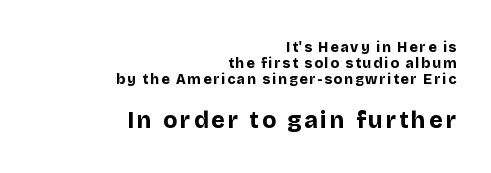
The image shows 23 px bold type, upright; set right-aligned, tight line spacing (1.13x), not underlined; the second (bottom) block is 1.64x larger.
